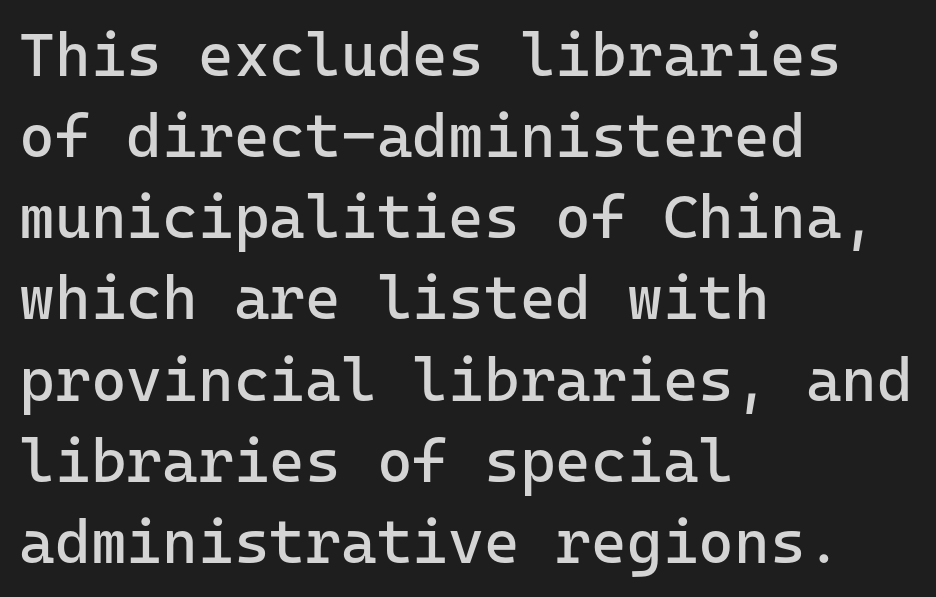
{"serif": "no", "italic": "no", "bold": "no", "weight": "regular", "width": "normal", "stroke_contrast": "low", "x_height": "medium", "monospaced": "yes", "underline": "no", "align": "left", "line_spacing": "normal", "line_spacing_ratio": 1.33, "letter_spacing": "normal", "letter_spacing_em": 0.0, "glyph_px": 61}
